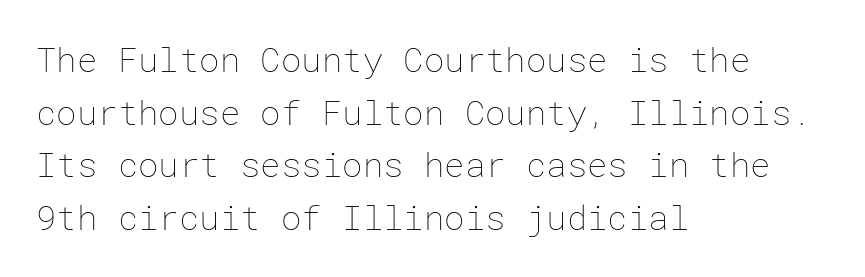
Q: Is the text bold? A: No.
Q: Is the text italic (slanted)? A: No, it is upright.
Q: Is the text underlined? A: No.
Q: How is the paragraph aligned? A: Left-aligned.
Q: Is the spacing between letters normal or unusually wide? A: Normal.
Q: Is the spacing between lines tight, normal or loose? A: Normal.
Q: Width (condensed, normal, or wide)? A: Normal.
Q: Stroke contrast? A: Low.
Q: x-height? A: Medium.
